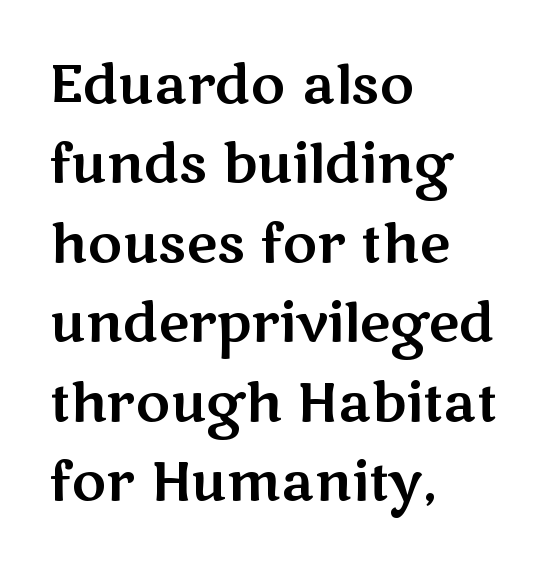
{"serif": "no", "italic": "no", "width": "wide", "stroke_contrast": "medium", "x_height": "medium", "monospaced": "no", "underline": "no", "align": "left", "line_spacing": "normal", "line_spacing_ratio": 1.5, "letter_spacing": "normal", "letter_spacing_em": 0.0, "glyph_px": 53}
